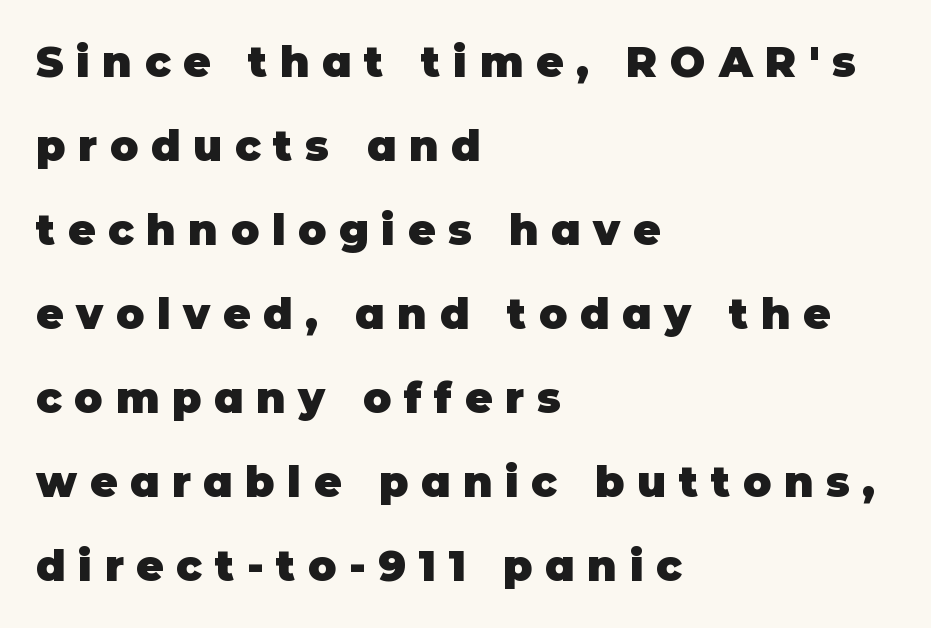
A typesetter would mark this as roman, not italic. Character widths vary here, with narrow letters taking less room than wide ones. Vertical spacing — loose. Stroke terminals: plain, sans-serif. Notice how the passage keeps a crisp vertical edge on the left only. Anything drawn beneath the words? Only blank space.
